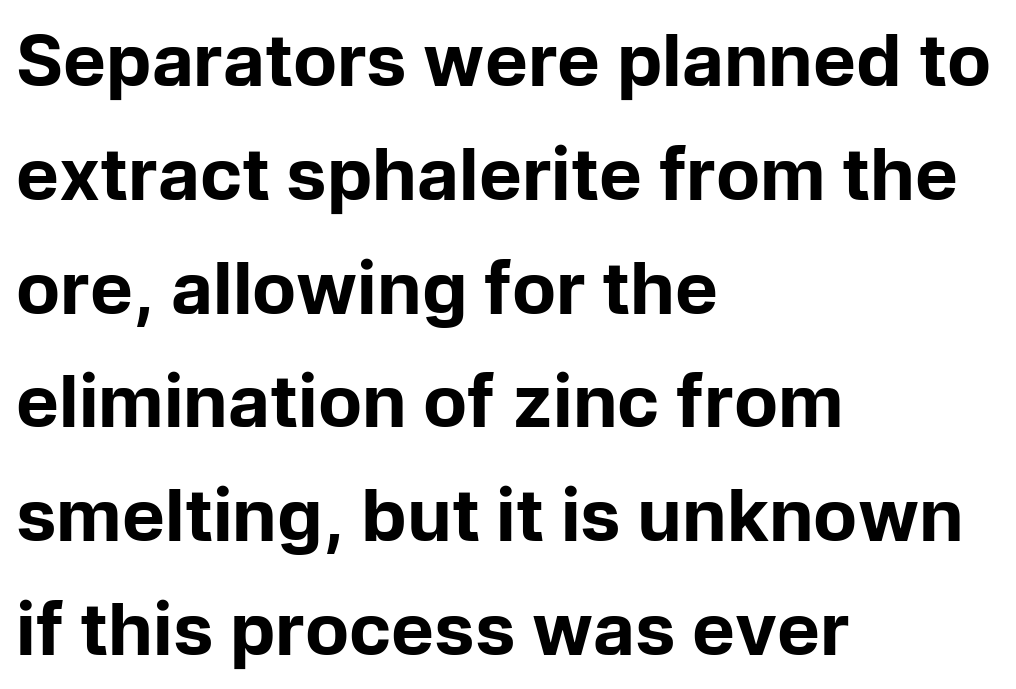
You could not count columns in this text — the font is proportionally spaced. The letters sit at their default tracking, neither squeezed nor spread. Notice how the passage keeps a crisp vertical edge on the left only. The specimen omits any rule beneath the text block's lines.
